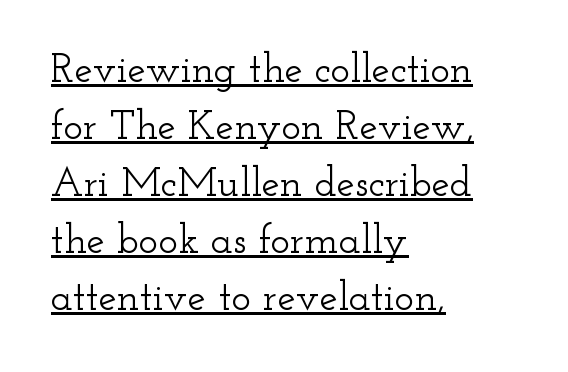
Q: Is the text italic (slanted)? A: No, it is upright.
Q: Is the typeface a serif or a sans-serif typeface? A: Serif.
Q: Is the text underlined? A: Yes.
Q: How is the paragraph aligned? A: Left-aligned.
Q: Is the spacing between letters normal or unusually wide? A: Normal.
Q: Is the spacing between lines tight, normal or loose? A: Normal.
Q: Width (condensed, normal, or wide)? A: Wide.
Q: Stroke contrast? A: Low.
Q: x-height? A: Small.
Q: Monospaced? A: No.
